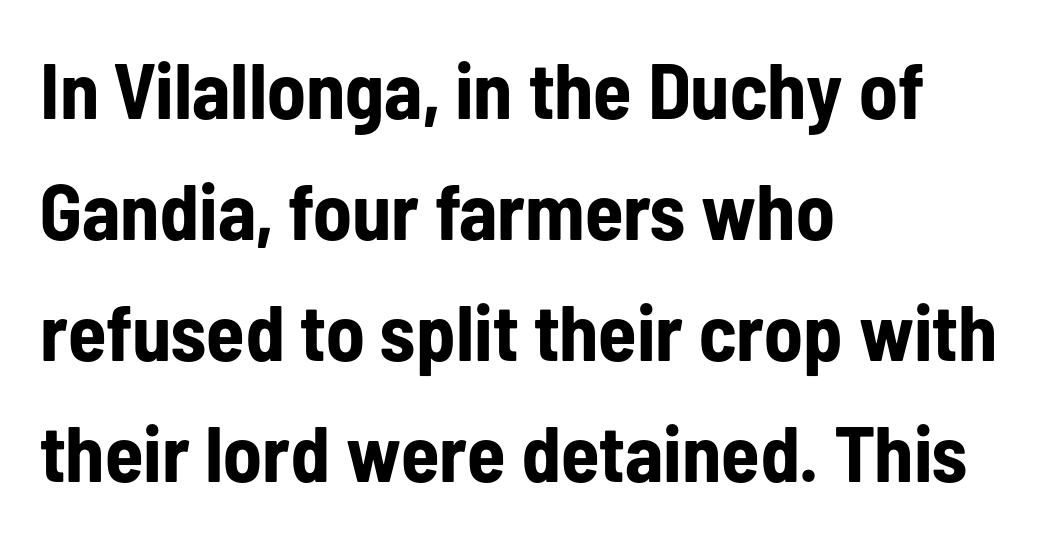
Q: Is the text bold? A: Yes.
Q: Is the text italic (slanted)? A: No, it is upright.
Q: Is the typeface a serif or a sans-serif typeface? A: Sans-serif.
Q: Is the text underlined? A: No.
Q: How is the paragraph aligned? A: Left-aligned.
Q: Is the spacing between letters normal or unusually wide? A: Normal.
Q: Is the spacing between lines tight, normal or loose? A: Normal.
Q: Width (condensed, normal, or wide)? A: Condensed.
Q: Stroke contrast? A: Low.
Q: x-height? A: Medium.
Q: Monospaced? A: No.
